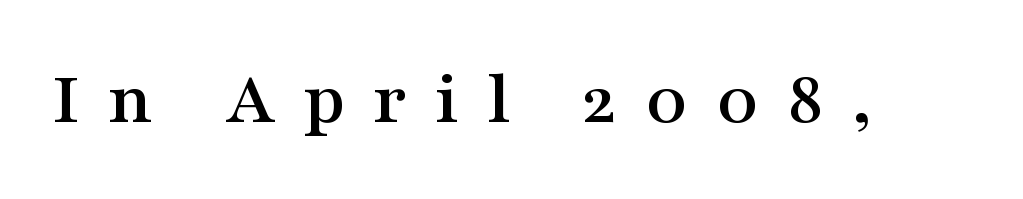
{"serif": "yes", "italic": "no", "width": "wide", "stroke_contrast": "medium", "x_height": "medium", "monospaced": "no", "underline": "no", "letter_spacing": "wide", "letter_spacing_em": 0.36, "glyph_px": 78}
